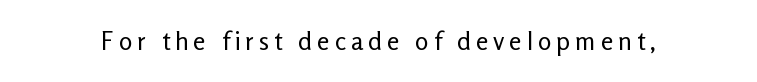
{"italic": "no", "bold": "no", "underline": "no", "letter_spacing": "wide", "letter_spacing_em": 0.2, "glyph_px": 25}
